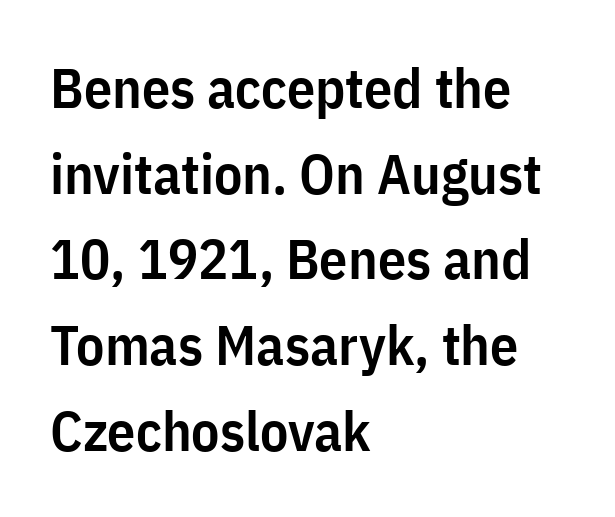
{"serif": "no", "italic": "no", "bold": "semi", "weight": "semibold", "width": "condensed", "stroke_contrast": "low", "x_height": "medium", "monospaced": "no", "underline": "no", "align": "left", "line_spacing": "normal", "line_spacing_ratio": 1.53, "letter_spacing": "normal", "letter_spacing_em": 0.0, "glyph_px": 56}
